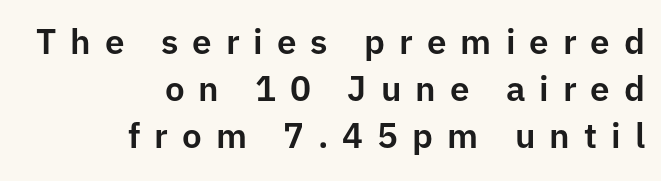
The lettering holds an erect, upright posture throughout. Type style note: lacks serifs. Honestly, the letter spacing is so wide it's the main thing you notice. A bare baseline throughout the passage.
